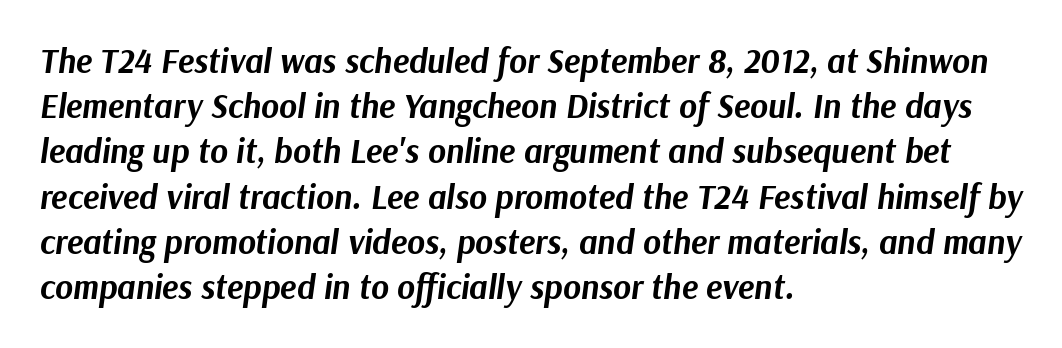
{"italic": "yes", "lean": "right", "slant_degrees": 9, "bold": "yes", "weight": "bold", "width": "normal", "stroke_contrast": "medium", "x_height": "medium", "monospaced": "no", "underline": "no", "align": "left", "line_spacing": "normal", "line_spacing_ratio": 1.33, "letter_spacing": "normal", "letter_spacing_em": 0.0, "glyph_px": 34}
